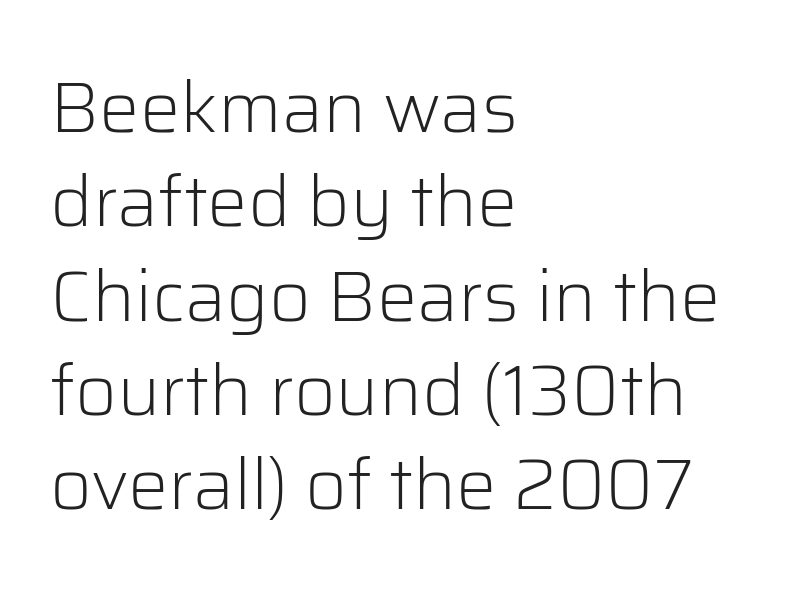
The paragraph shown leans on its left margin. The letters sit at their default tracking, neither squeezed nor spread. The font is comparable to plain body text, perhaps lighter. Note the varied advance widths — an 'i' is clearly narrower than an 'm'. Honestly, there is no underline to notice here at all. These lines sit exactly where default settings would place them.
